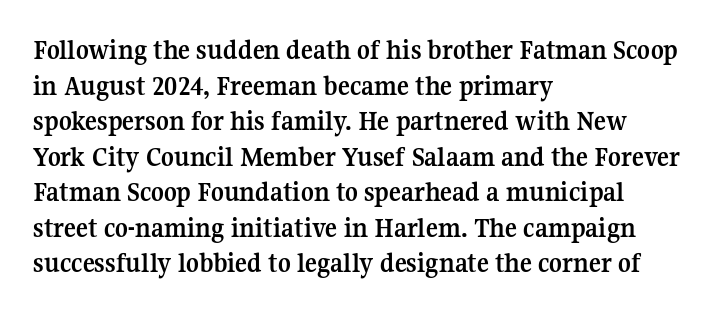
The image shows 28 px semibold serif type, upright; set left-aligned, normal line spacing (1.27x), normal letter spacing, not underlined; medium stroke contrast and a medium x-height.
